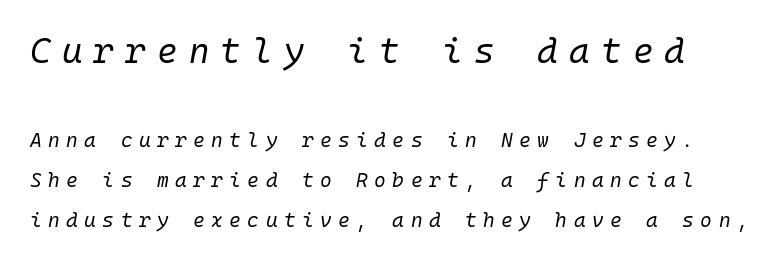
{"italic": "yes", "lean": "right", "slant_degrees": 10, "bold": "no", "weight": "regular", "width": "normal", "stroke_contrast": "low", "x_height": "medium", "monospaced": "yes", "underline": "no", "line_spacing": "loose", "line_spacing_ratio": 2.0, "letter_spacing": "wide", "letter_spacing_em": 0.32, "larger_block": "first", "size_ratio": 1.75, "glyph_px": 35}
